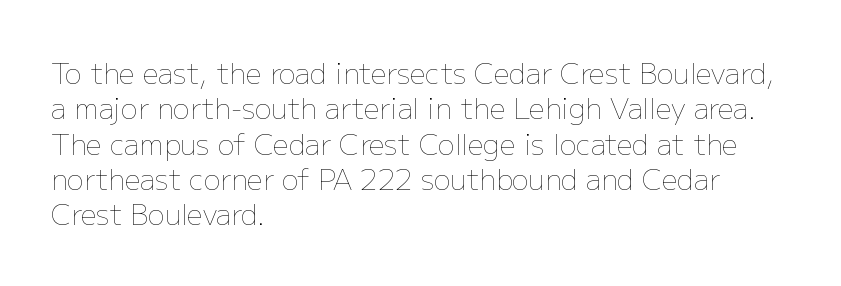
The image shows 28 px thin type, upright; set left-aligned, normal line spacing (1.26x), normal letter spacing, not underlined; low stroke contrast and a medium x-height.
